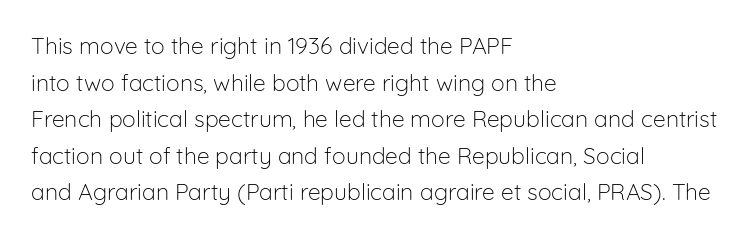
The image shows 23 px text type, upright; set left-aligned, normal line spacing (1.59x), normal letter spacing, not underlined.
